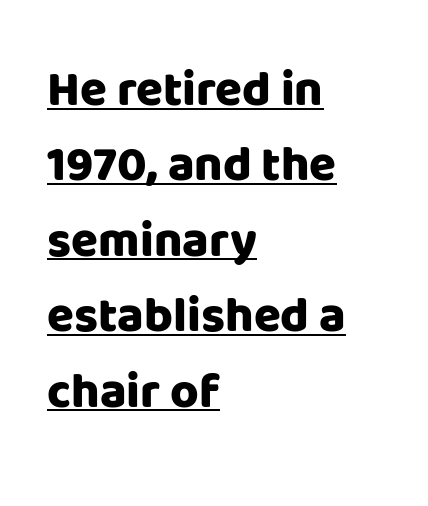
The type is set solid horizontally, with unmodified tracking. This rendering features underlined lettering. Looks like regular typesetting: each glyph gets only the width it needs. Caption: bold face, heavy strokes. Leftover space on each line is placed entirely after the last word. To sum up the face: it is a sans, with no serifs.
